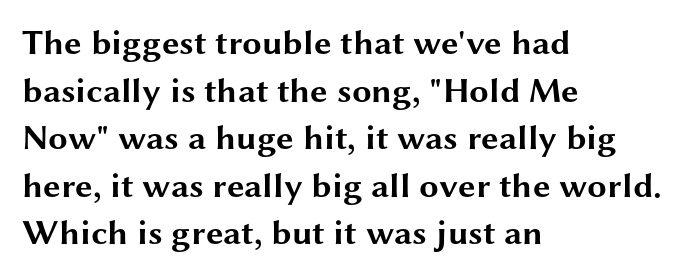
{"serif": "no", "italic": "no", "bold": "yes", "weight": "bold", "width": "wide", "stroke_contrast": "medium", "x_height": "medium", "monospaced": "no", "underline": "no", "align": "left", "line_spacing": "normal", "line_spacing_ratio": 1.36, "letter_spacing": "normal", "letter_spacing_em": 0.0, "glyph_px": 35}
